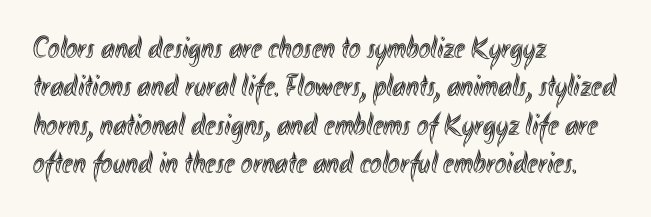
Q: Is the text italic (slanted)? A: Yes.
Q: Is the text underlined? A: No.
Q: How is the paragraph aligned? A: Left-aligned.
Q: Is the spacing between letters normal or unusually wide? A: Normal.
Q: Width (condensed, normal, or wide)? A: Condensed.
Q: x-height? A: Small.
Q: Monospaced? A: No.
